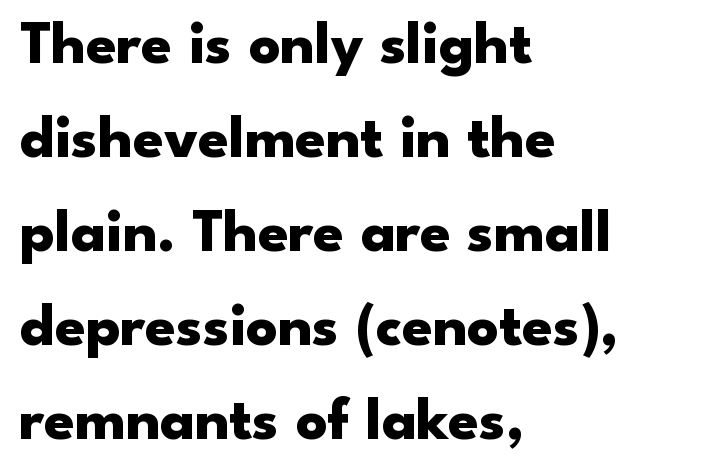
Q: Is the text bold? A: Yes.
Q: Is the text italic (slanted)? A: No, it is upright.
Q: Is the typeface a serif or a sans-serif typeface? A: Sans-serif.
Q: Is the text underlined? A: No.
Q: How is the paragraph aligned? A: Left-aligned.
Q: Is the spacing between letters normal or unusually wide? A: Normal.
Q: Is the spacing between lines tight, normal or loose? A: Normal.
Q: Width (condensed, normal, or wide)? A: Wide.
Q: Stroke contrast? A: Low.
Q: x-height? A: Small.
Q: Monospaced? A: No.
